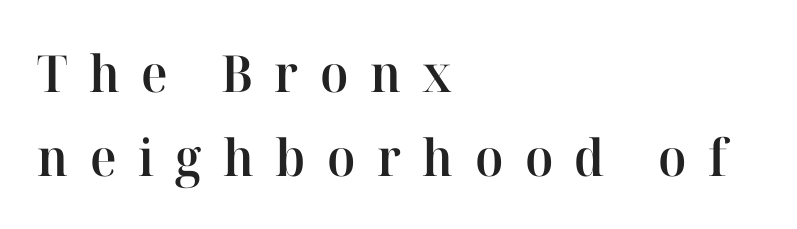
The image shows 51 px semibold serif type, upright; set left-aligned, normal line spacing (1.65x), unusually wide letter spacing (+0.42 em), not underlined; high stroke contrast and a medium x-height.
